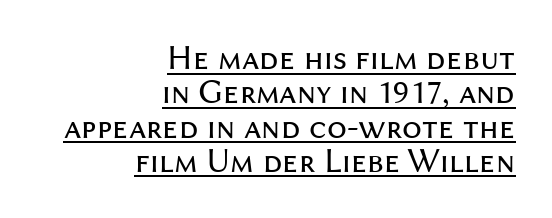
{"serif": "no", "italic": "no", "bold": "no", "weight": "regular", "width": "normal", "stroke_contrast": "medium", "x_height": "medium", "monospaced": "no", "underline": "yes", "align": "right", "line_spacing": "tight", "line_spacing_ratio": 0.98, "letter_spacing": "normal", "letter_spacing_em": 0.0, "glyph_px": 35}
